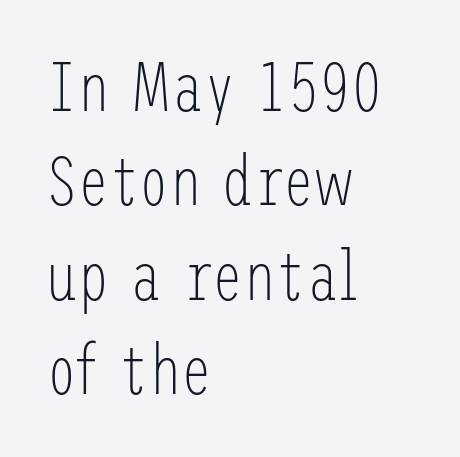
Q: Is the text bold? A: No.
Q: Is the text italic (slanted)? A: No, it is upright.
Q: Is the typeface a serif or a sans-serif typeface? A: Sans-serif.
Q: Is the text underlined? A: No.
Q: How is the paragraph aligned? A: Left-aligned.
Q: Is the spacing between letters normal or unusually wide? A: Normal.
Q: Is the spacing between lines tight, normal or loose? A: Normal.
Q: Width (condensed, normal, or wide)? A: Condensed.
Q: Stroke contrast? A: Low.
Q: x-height? A: Medium.
